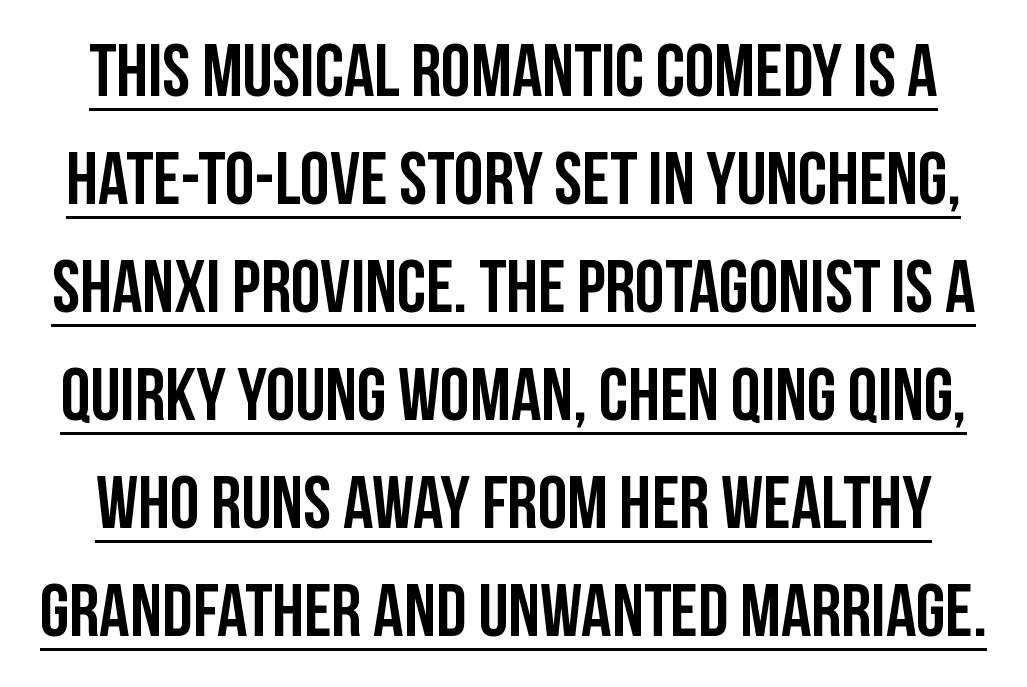
Q: Is the text italic (slanted)? A: No, it is upright.
Q: Is the typeface a serif or a sans-serif typeface? A: Sans-serif.
Q: Is the text underlined? A: Yes.
Q: Is the spacing between letters normal or unusually wide? A: Normal.
Q: Is the spacing between lines tight, normal or loose? A: Normal.
Q: Width (condensed, normal, or wide)? A: Condensed.
Q: Stroke contrast? A: Low.
Q: x-height? A: Large.
Q: Monospaced? A: No.
